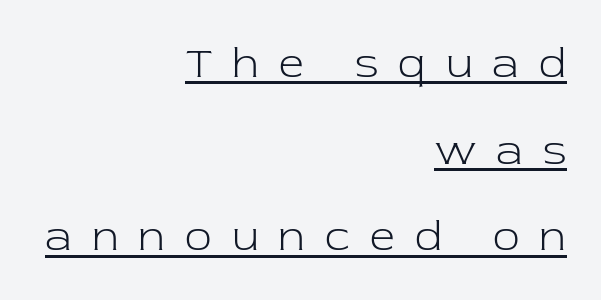
Q: Is the text bold? A: No.
Q: Is the text italic (slanted)? A: No, it is upright.
Q: Is the typeface a serif or a sans-serif typeface? A: Serif.
Q: Is the text underlined? A: Yes.
Q: How is the paragraph aligned? A: Right-aligned.
Q: Is the spacing between letters normal or unusually wide? A: Unusually wide.
Q: Is the spacing between lines tight, normal or loose? A: Loose.
Q: Width (condensed, normal, or wide)? A: Normal.
Q: Stroke contrast? A: Low.
Q: x-height? A: Medium.
Q: Monospaced? A: No.
